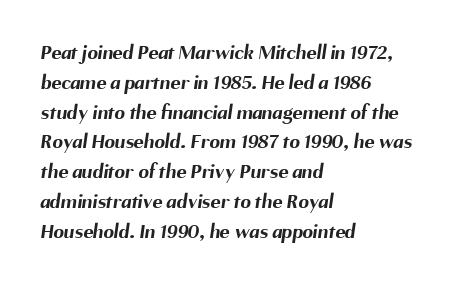
The image shows 21 px bold type; set left-aligned, normal line spacing (1.42x), normal letter spacing, not underlined.
